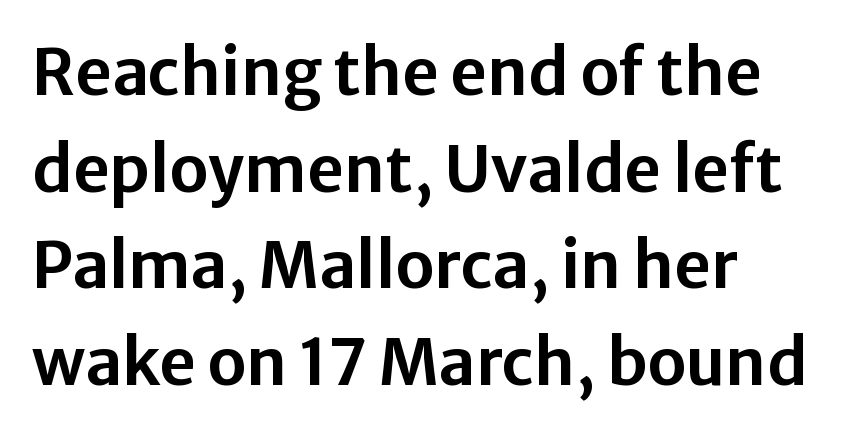
The image shows 64 px sans-serif type, upright; set left-aligned, normal line spacing (1.51x), normal letter spacing, not underlined; low stroke contrast and a medium x-height.
